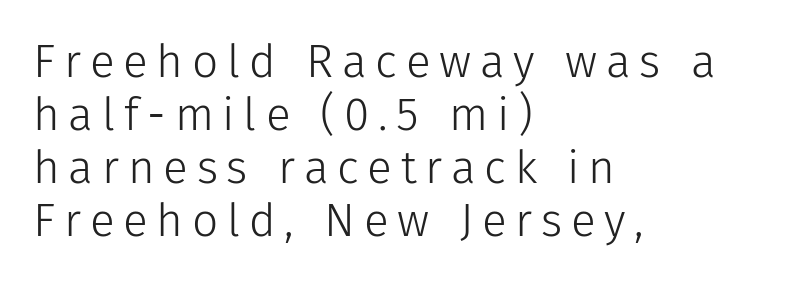
{"serif": "no", "italic": "no", "bold": "no", "weight": "light", "width": "normal", "stroke_contrast": "low", "x_height": "medium", "monospaced": "no", "underline": "no", "align": "left", "line_spacing": "tight", "line_spacing_ratio": 1.15, "glyph_px": 46}
